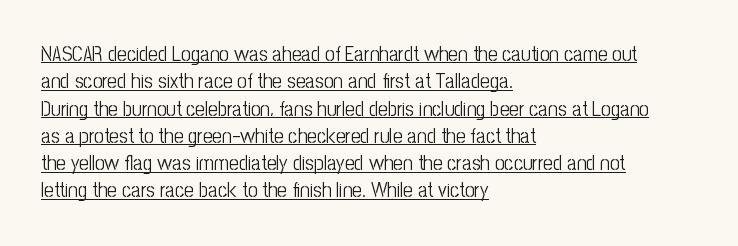
{"italic": "no", "bold": "no", "underline": "yes", "align": "left", "line_spacing": "normal", "line_spacing_ratio": 1.3, "letter_spacing": "normal", "letter_spacing_em": 0.0, "glyph_px": 21}
